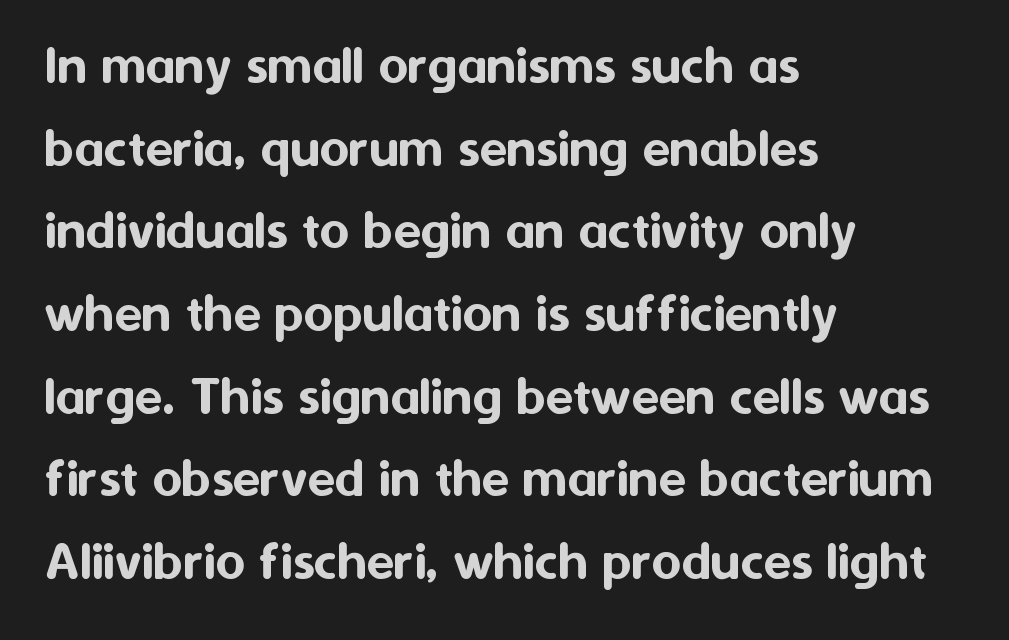
{"serif": "no", "italic": "no", "width": "normal", "stroke_contrast": "medium", "x_height": "medium", "monospaced": "no", "underline": "no", "align": "left", "line_spacing": "normal", "line_spacing_ratio": 1.45, "letter_spacing": "normal", "letter_spacing_em": 0.0, "glyph_px": 57}
